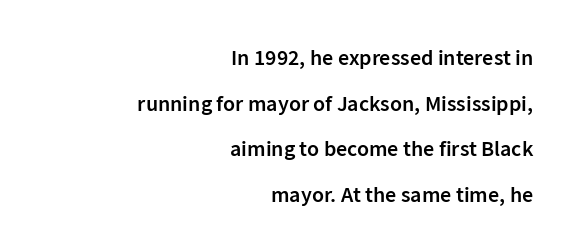
Q: Is the text bold? A: Semi-bold.
Q: Is the text italic (slanted)? A: No, it is upright.
Q: Is the text underlined? A: No.
Q: How is the paragraph aligned? A: Right-aligned.
Q: Is the spacing between letters normal or unusually wide? A: Normal.
Q: Is the spacing between lines tight, normal or loose? A: Loose.
